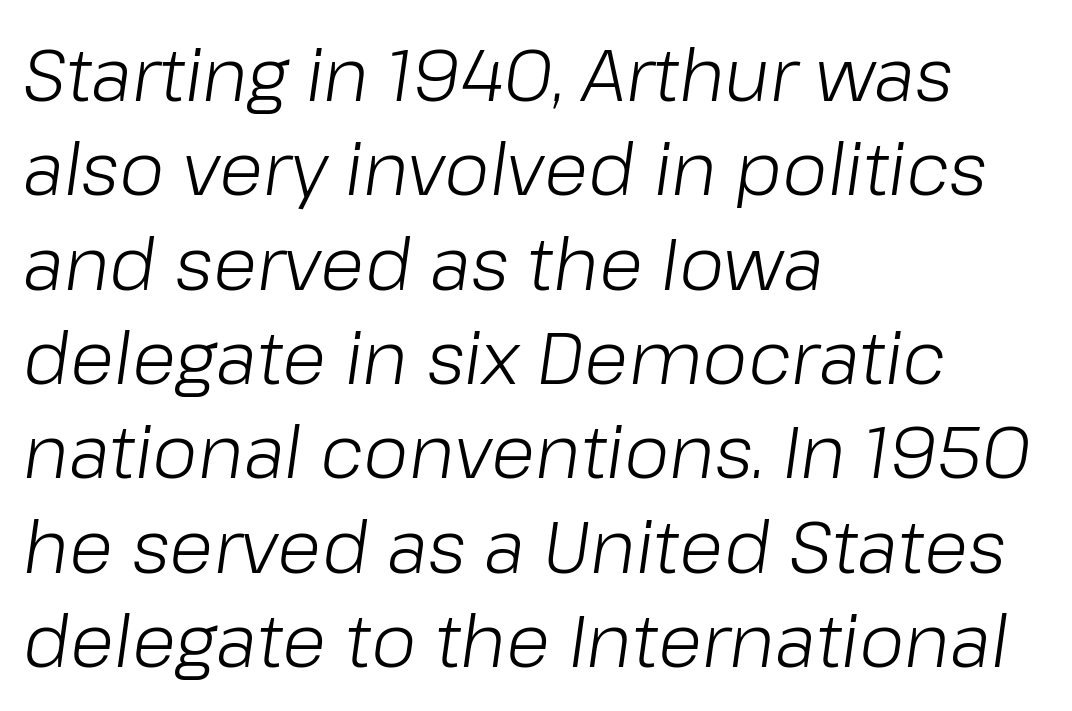
Here the glyphs are tracked normally, forming tight word shapes. The rendering uses a moderate line-height, typical for paragraphs. Rendered with sloped, italic letterforms. The weight would be labelled regular, book, light, or lighter still. Each line starts at the same left margin while the right side varies.
